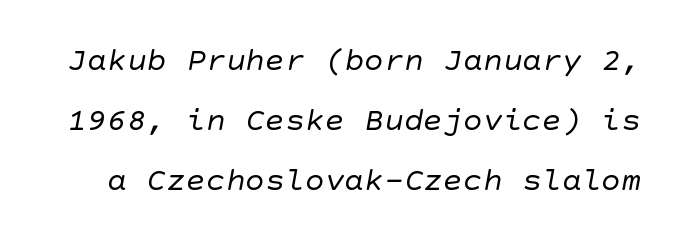
Underline: absent. The gaps between neighbouring characters are ordinary and unremarkable. A typesetter would label this face a sans. Stroke mass is kept to a normal reading level or below.
